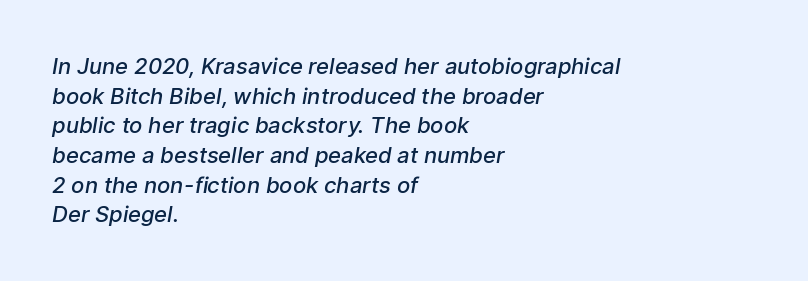
The letters are semibold — heavier than regular but short of a full bold. Words float on clear page, feet unadorned. If you drew a ruler down the left edge, every line would touch it. Quick note: interline space is typical.
